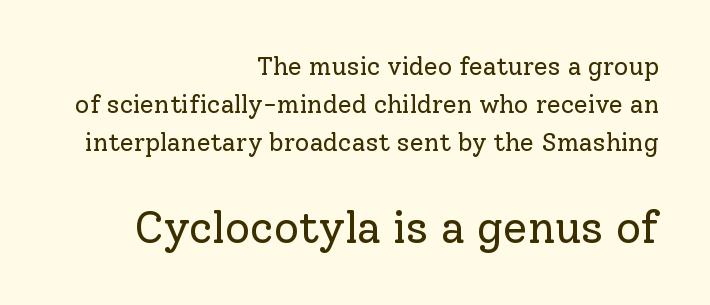
{"serif": "yes", "italic": "no", "bold": "no", "weight": "regular", "width": "normal", "stroke_contrast": "low", "x_height": "medium", "monospaced": "no", "underline": "no", "align": "right", "line_spacing": "normal", "line_spacing_ratio": 1.53, "letter_spacing": "normal", "letter_spacing_em": 0.0, "larger_block": "second", "size_ratio": 1.76, "glyph_px": 44}
